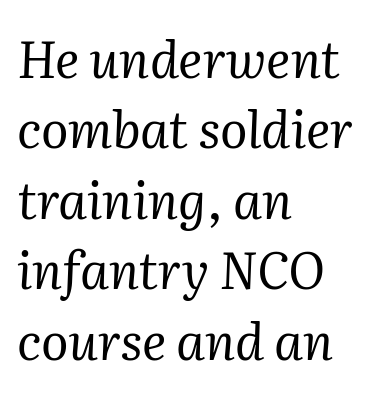
Q: Is the text bold? A: No.
Q: Is the text italic (slanted)? A: Yes, it leans right by about 2 degrees.
Q: Is the typeface a serif or a sans-serif typeface? A: Serif.
Q: Is the text underlined? A: No.
Q: How is the paragraph aligned? A: Left-aligned.
Q: Is the spacing between letters normal or unusually wide? A: Normal.
Q: Is the spacing between lines tight, normal or loose? A: Normal.
Q: Width (condensed, normal, or wide)? A: Normal.
Q: Stroke contrast? A: Medium.
Q: x-height? A: Medium.
Q: Monospaced? A: No.
